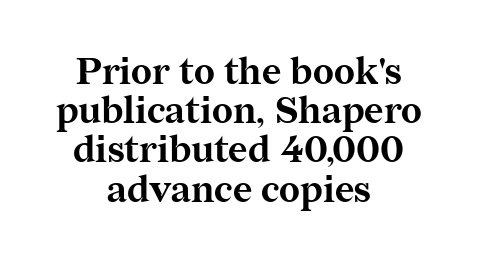
Q: Is the text bold? A: Yes.
Q: Is the text italic (slanted)? A: No, it is upright.
Q: Is the typeface a serif or a sans-serif typeface? A: Serif.
Q: Is the text underlined? A: No.
Q: How is the paragraph aligned? A: Centered.
Q: Is the spacing between letters normal or unusually wide? A: Normal.
Q: Is the spacing between lines tight, normal or loose? A: Tight.
Q: Width (condensed, normal, or wide)? A: Normal.
Q: Stroke contrast? A: Medium.
Q: x-height? A: Medium.
Q: Monospaced? A: No.
